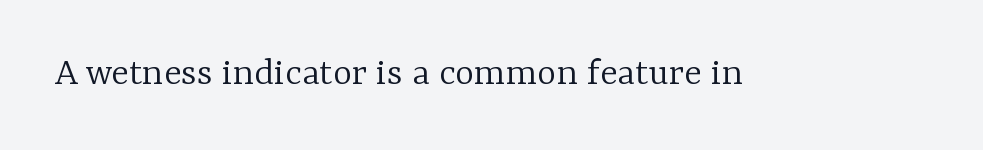
The image shows 41 px light serif type, upright; set normal letter spacing, not underlined; low stroke contrast and a medium x-height.
